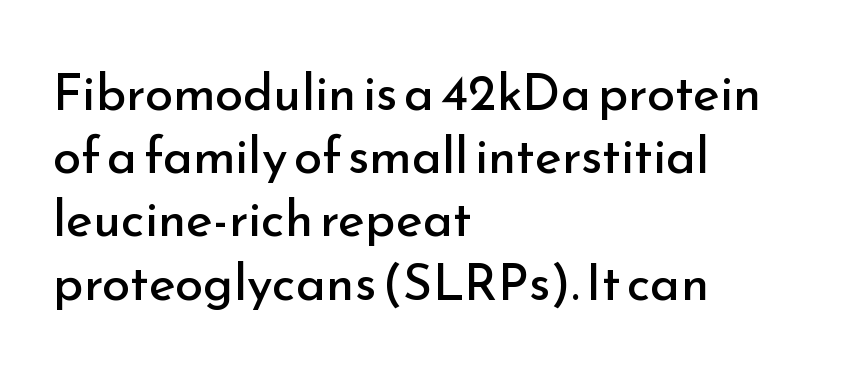
Q: Is the text bold? A: No.
Q: Is the text italic (slanted)? A: No, it is upright.
Q: Is the typeface a serif or a sans-serif typeface? A: Sans-serif.
Q: Is the text underlined? A: No.
Q: How is the paragraph aligned? A: Left-aligned.
Q: Is the spacing between letters normal or unusually wide? A: Normal.
Q: Width (condensed, normal, or wide)? A: Normal.
Q: Stroke contrast? A: Low.
Q: x-height? A: Small.
Q: Monospaced? A: No.
